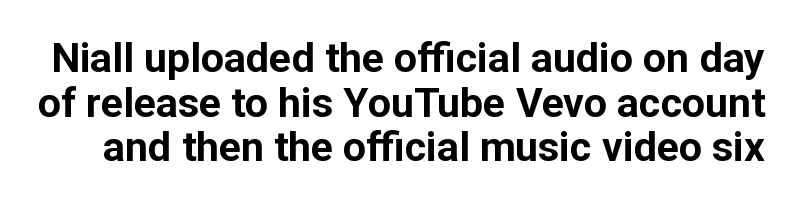
Q: Is the text bold? A: Yes.
Q: Is the text italic (slanted)? A: No, it is upright.
Q: Is the typeface a serif or a sans-serif typeface? A: Sans-serif.
Q: Is the text underlined? A: No.
Q: Is the spacing between letters normal or unusually wide? A: Normal.
Q: Is the spacing between lines tight, normal or loose? A: Tight.
Q: Width (condensed, normal, or wide)? A: Normal.
Q: Stroke contrast? A: Low.
Q: x-height? A: Medium.
Q: Monospaced? A: No.
